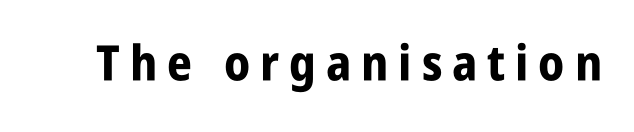
Typographic density is high because the face is bold. Underline: absent. Words appear elongated and porous because spacing is wide. The rendering uses natural spacing where letterforms have individual widths.
